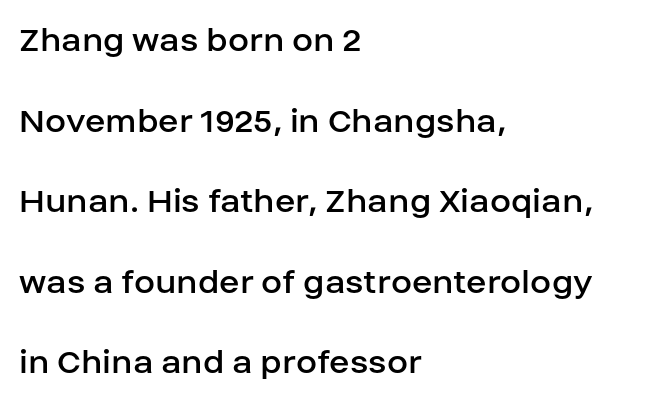
{"serif": "no", "italic": "no", "bold": "no", "weight": "regular", "width": "normal", "stroke_contrast": "low", "x_height": "large", "monospaced": "no", "underline": "no", "align": "left", "line_spacing": "loose", "line_spacing_ratio": 2.12, "letter_spacing": "normal", "letter_spacing_em": 0.0, "glyph_px": 38}
